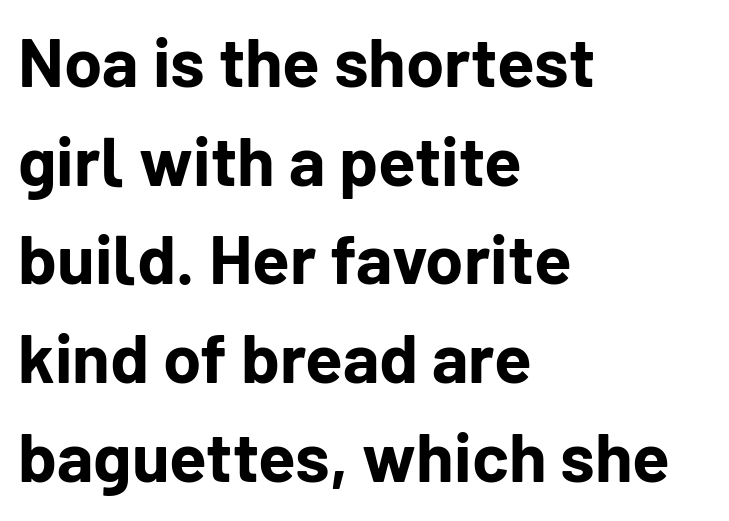
Set as a true bold cut, around the 700 mark. Summary of vertical rhythm: regular, with standard interline spacing. Unmarked baselines from the first word to the last. The text was rendered using a sans face with plain stroke endings. Compared with a centered layout, this one pins lines to the left instead. Quick note: not italic, upright.
